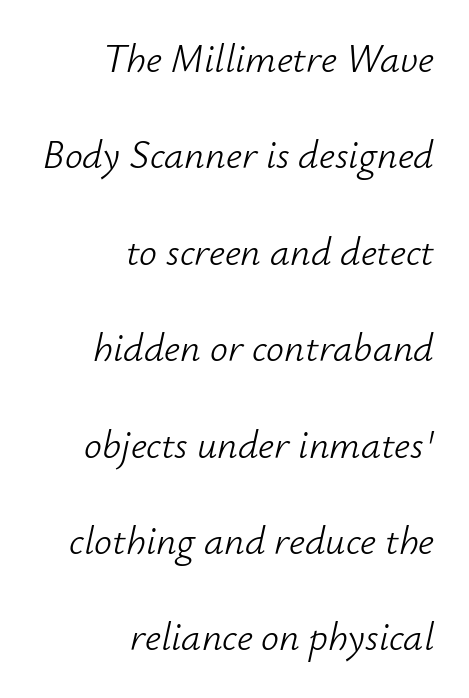
Q: Is the text bold? A: No.
Q: Is the text italic (slanted)? A: Yes, it leans right by about 12 degrees.
Q: Is the text underlined? A: No.
Q: How is the paragraph aligned? A: Right-aligned.
Q: Is the spacing between letters normal or unusually wide? A: Normal.
Q: Is the spacing between lines tight, normal or loose? A: Loose.
Q: Width (condensed, normal, or wide)? A: Normal.
Q: Stroke contrast? A: Low.
Q: x-height? A: Small.
Q: Monospaced? A: No.
